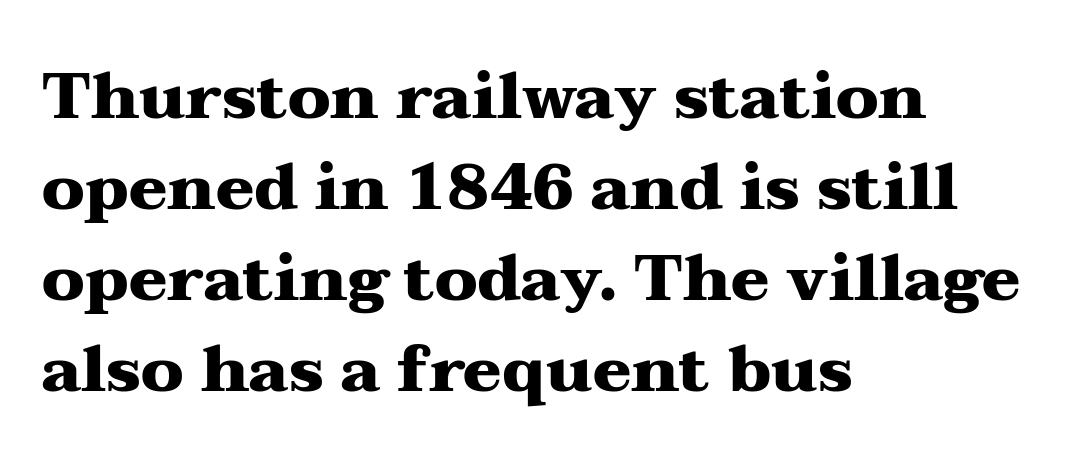
Characters follow at the spacing the type designer built in. Caption: bold face, heavy strokes. This sample keeps an unexceptional amount of space between lines. Spacing verdict: proportional, widths tailored to each character. This rendering features lettering with no underline.
